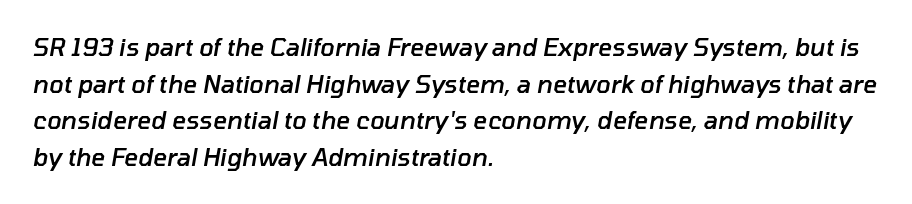
The image shows 24 px text type, italic (leaning right); set left-aligned, normal line spacing (1.53x), normal letter spacing, not underlined.
